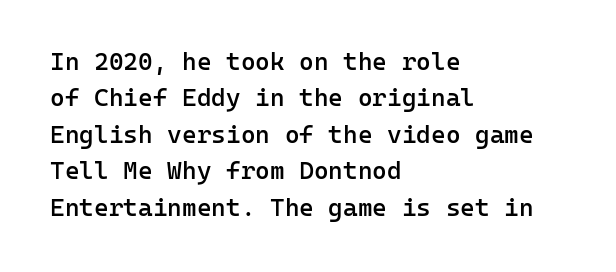
The image shows 25 px text type, upright; set left-aligned, normal line spacing (1.46x), normal letter spacing, not underlined.
